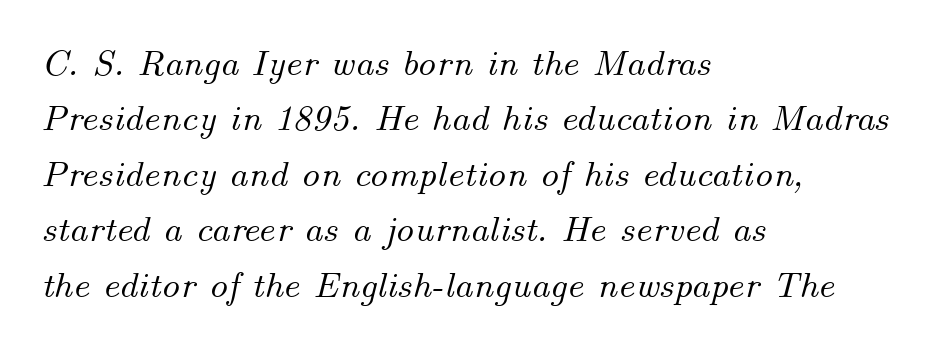
{"italic": "yes", "lean": "right", "slant_degrees": 14, "width": "normal", "stroke_contrast": "medium", "x_height": "small", "monospaced": "no", "underline": "no", "align": "left", "line_spacing": "normal", "line_spacing_ratio": 1.5, "letter_spacing": "normal", "letter_spacing_em": 0.0, "glyph_px": 37}
